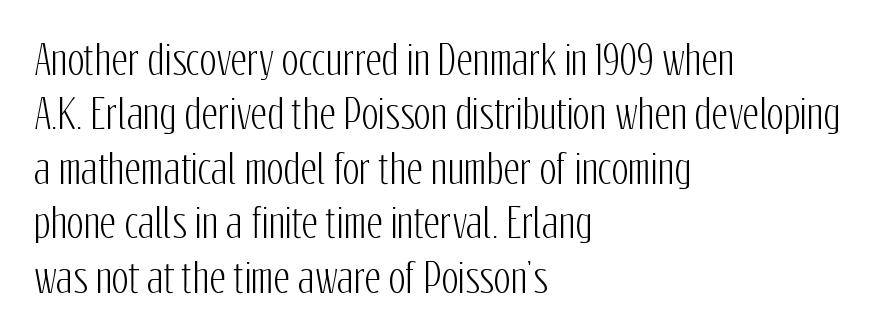
The image shows 40 px condensed sans-serif type, upright; set left-aligned, normal line spacing (1.36x), normal letter spacing, not underlined; low stroke contrast and a medium x-height.
